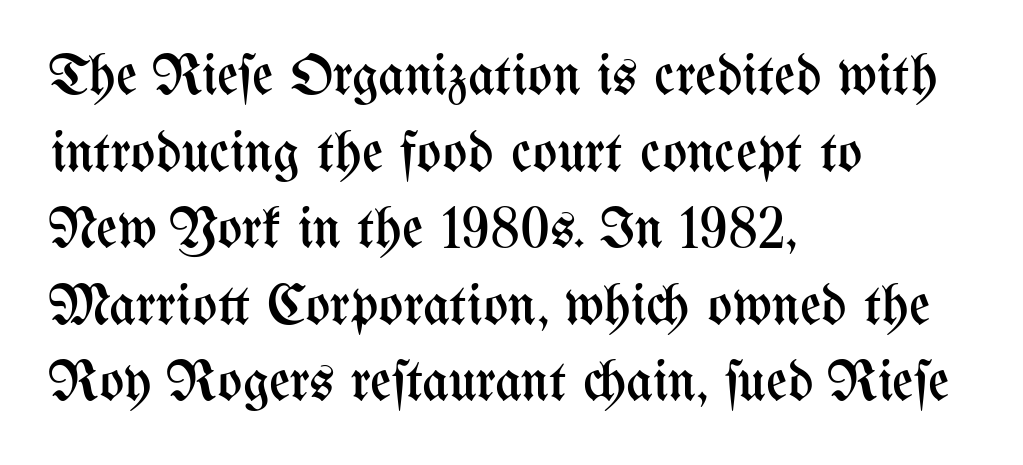
{"italic": "no", "bold": "no", "weight": "regular", "width": "condensed", "stroke_contrast": "medium", "x_height": "medium", "monospaced": "no", "underline": "no", "align": "left", "line_spacing": "normal", "line_spacing_ratio": 1.32, "letter_spacing": "normal", "letter_spacing_em": 0.0, "glyph_px": 58}
